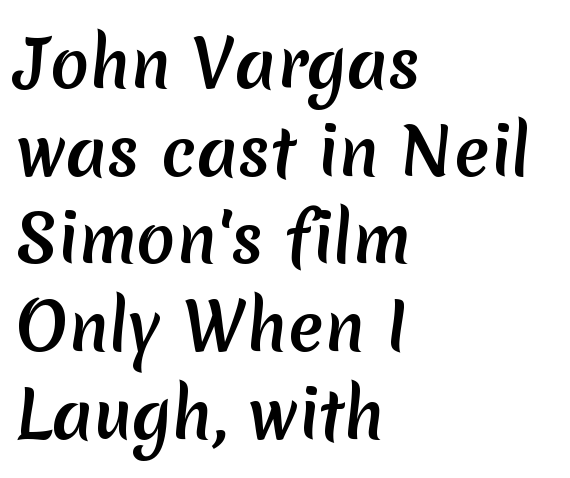
Q: Is the typeface a serif or a sans-serif typeface? A: Sans-serif.
Q: Is the text underlined? A: No.
Q: How is the paragraph aligned? A: Left-aligned.
Q: Is the spacing between letters normal or unusually wide? A: Normal.
Q: Is the spacing between lines tight, normal or loose? A: Normal.
Q: Width (condensed, normal, or wide)? A: Normal.
Q: Stroke contrast? A: Medium.
Q: x-height? A: Medium.
Q: Monospaced? A: No.
